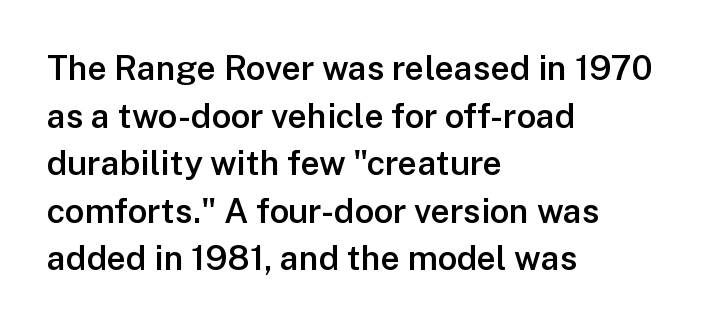
The image shows 34 px semibold sans-serif type, upright; set left-aligned, normal line spacing (1.4x), normal letter spacing, not underlined; low stroke contrast and a medium x-height.
